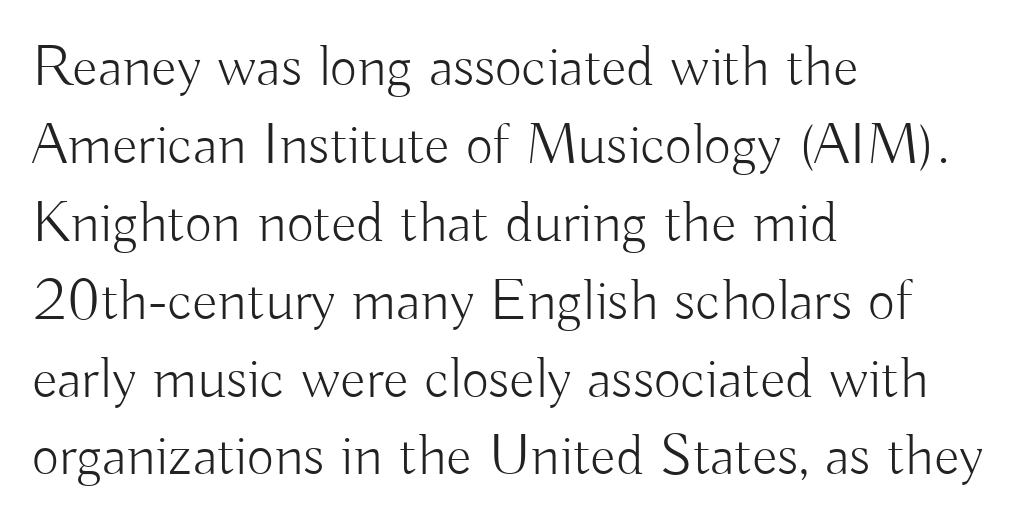
The image shows 59 px light sans-serif type, upright; set left-aligned, normal line spacing (1.32x), normal letter spacing, not underlined; low stroke contrast and a small x-height.
